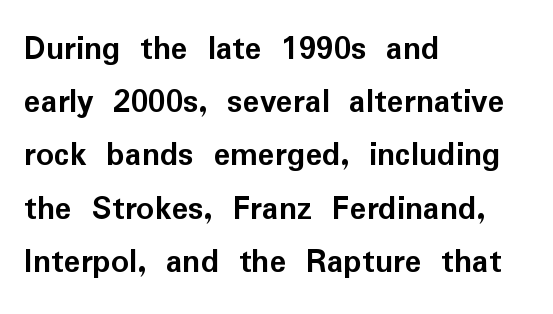
{"serif": "no", "italic": "no", "bold": "yes", "weight": "semibold", "width": "normal", "stroke_contrast": "low", "x_height": "medium", "monospaced": "no", "underline": "no", "align": "left", "line_spacing": "normal", "line_spacing_ratio": 1.52, "letter_spacing": "normal", "letter_spacing_em": 0.0, "glyph_px": 35}
